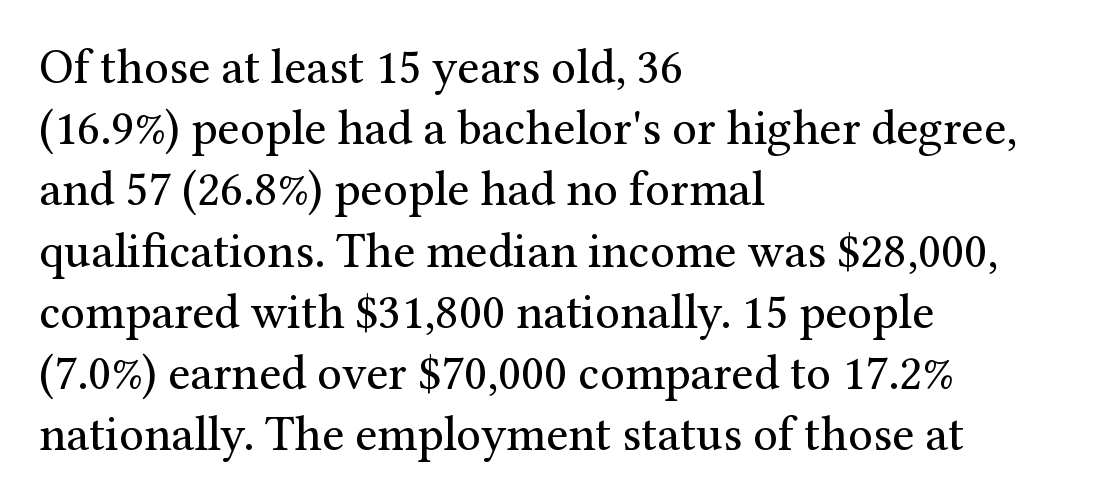
Ordinary non-slanted type is in use. There is no visible air inserted between adjacent glyphs. Type style note: has serifs. The rows are spaced the way most documents space them.
